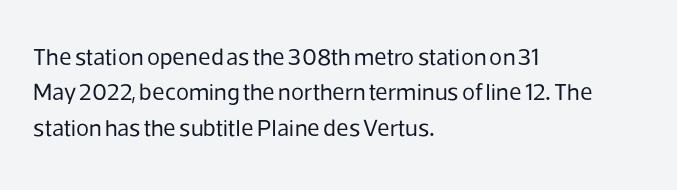
Q: Is the text bold? A: No.
Q: Is the text italic (slanted)? A: No, it is upright.
Q: Is the text underlined? A: No.
Q: How is the paragraph aligned? A: Left-aligned.
Q: Is the spacing between letters normal or unusually wide? A: Normal.
Q: Is the spacing between lines tight, normal or loose? A: Normal.
